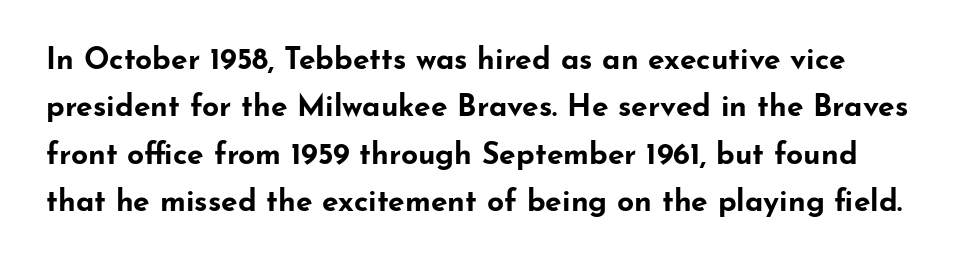
The image shows 30 px bold, wide sans-serif type, upright; set normal line spacing (1.58x), normal letter spacing, not underlined; low stroke contrast and a small x-height.
